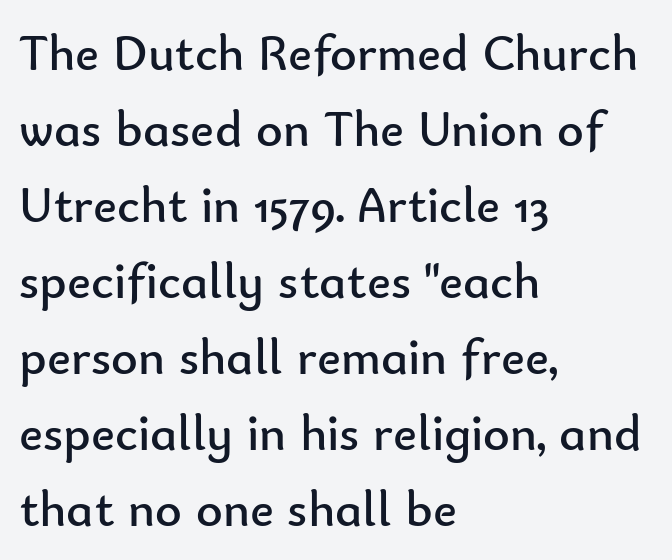
{"serif": "no", "italic": "no", "bold": "no", "weight": "regular", "width": "normal", "stroke_contrast": "low", "x_height": "small", "monospaced": "no", "underline": "no", "align": "left", "line_spacing": "normal", "line_spacing_ratio": 1.49, "letter_spacing": "normal", "letter_spacing_em": 0.0, "glyph_px": 51}
